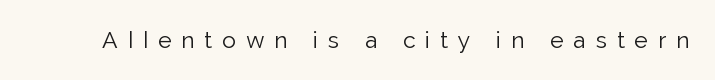
{"italic": "no", "bold": "no", "underline": "no", "letter_spacing": "wide", "letter_spacing_em": 0.43, "glyph_px": 23}
